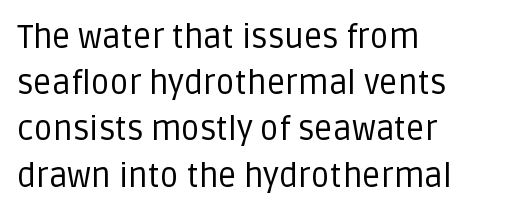
{"serif": "no", "italic": "no", "bold": "no", "weight": "regular", "width": "normal", "stroke_contrast": "low", "x_height": "large", "monospaced": "no", "underline": "no", "align": "left", "line_spacing": "normal", "line_spacing_ratio": 1.4, "letter_spacing": "normal", "letter_spacing_em": 0.0, "glyph_px": 33}
